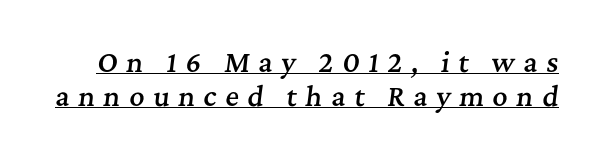
The image shows 26 px text type, italic (leaning right); set normal line spacing (1.3x), unusually wide letter spacing (+0.33 em), underlined.
